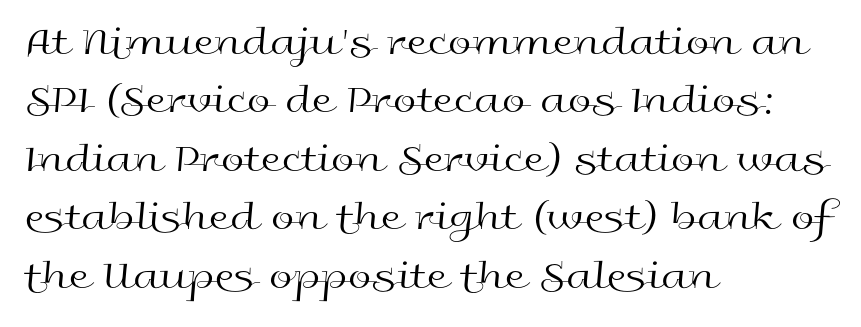
Quick note: not italic, upright. Evenly set lines give the paragraph a standard silhouette. Typeset ragged right — the left edge is the straight one. Stems and bowls with no extra thickness — not bold. Look at the bottom of the vertical strokes: they stop flat, with no serifs.
